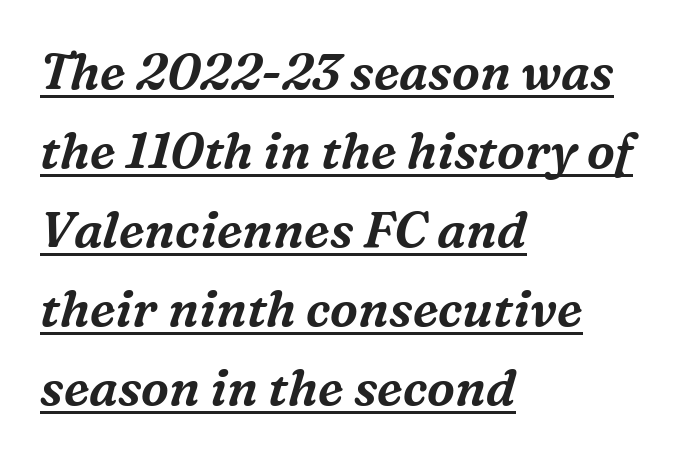
Does extra space separate the letters? No, they use regular spacing. This sample has the flowing, uneven cadence of proportional lettering. The string is rendered with underlining switched on. The paragraph shown leans on its left margin.
